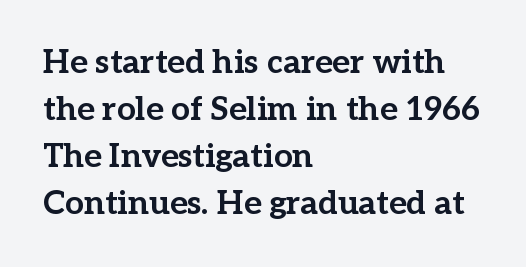
{"serif": "yes", "italic": "no", "bold": "yes", "weight": "bold", "width": "normal", "stroke_contrast": "low", "x_height": "medium", "monospaced": "no", "underline": "no", "align": "left", "line_spacing": "normal", "line_spacing_ratio": 1.42, "letter_spacing": "normal", "letter_spacing_em": 0.0, "glyph_px": 33}
